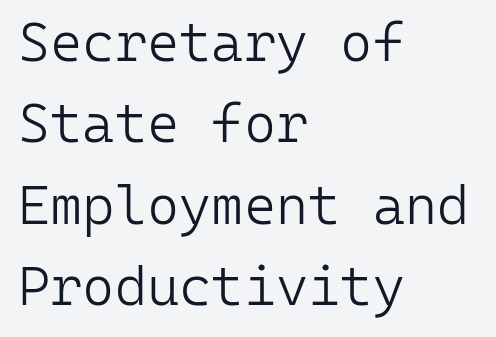
The image shows 55 px light sans-serif type, upright, monospaced; set left-aligned, normal line spacing (1.48x), normal letter spacing, not underlined; low stroke contrast and a medium x-height.
